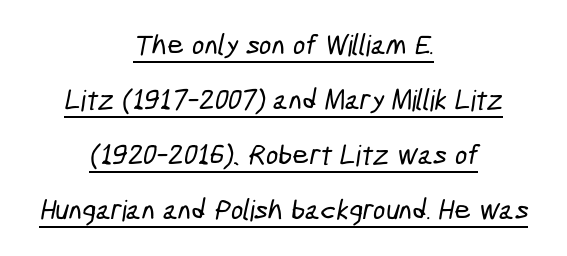
{"serif": "no", "width": "condensed", "stroke_contrast": "low", "x_height": "medium", "monospaced": "no", "underline": "yes", "align": "center", "line_spacing": "loose", "line_spacing_ratio": 1.9, "letter_spacing": "normal", "letter_spacing_em": 0.0, "glyph_px": 29}
